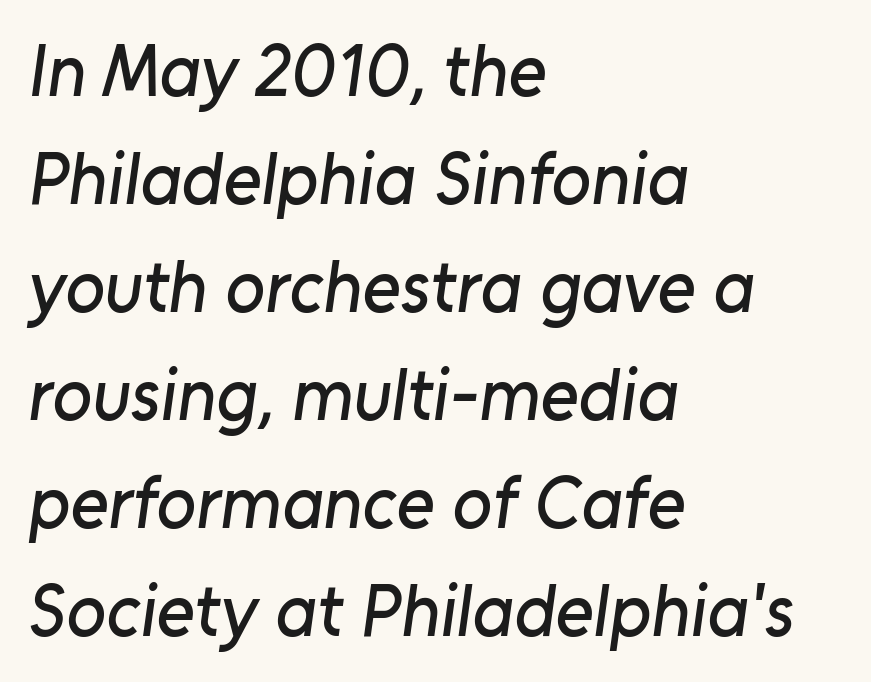
{"serif": "no", "width": "normal", "stroke_contrast": "low", "x_height": "medium", "monospaced": "no", "underline": "no", "align": "left", "line_spacing": "normal", "line_spacing_ratio": 1.48, "letter_spacing": "normal", "letter_spacing_em": 0.0, "glyph_px": 73}
